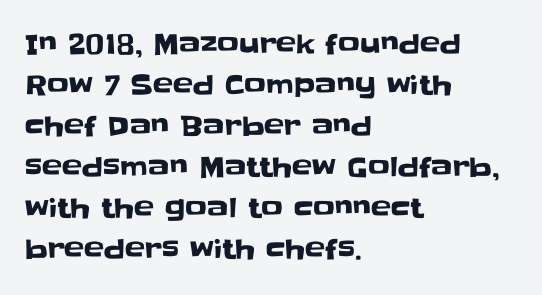
The image shows 27 px text type, upright; set left-aligned, normal line spacing (1.52x), normal letter spacing, not underlined.
